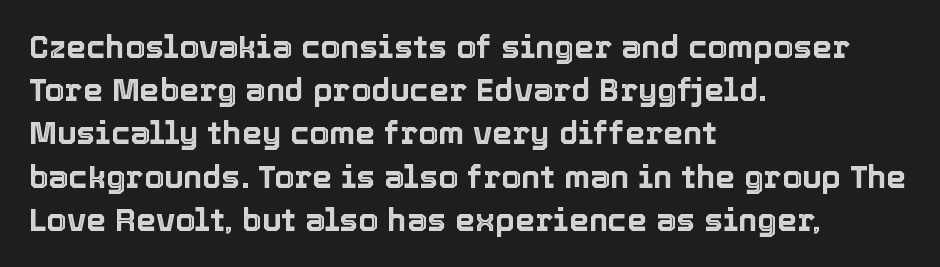
{"italic": "no", "width": "normal", "x_height": "medium", "monospaced": "no", "underline": "no", "align": "left", "line_spacing": "normal", "line_spacing_ratio": 1.35, "letter_spacing": "normal", "letter_spacing_em": 0.0, "glyph_px": 32}
